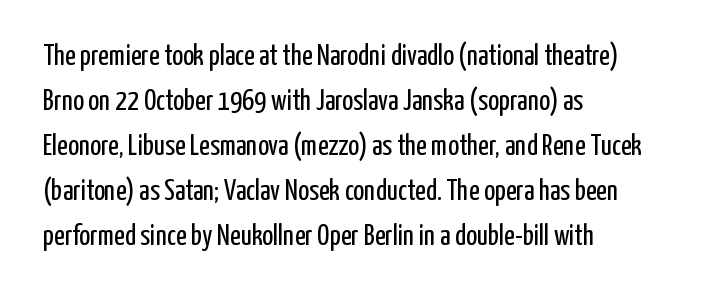
Rule under the text: the space is simply empty. Character widths vary here, with narrow letters taking less room than wide ones. Bold? No — there's no thickening of the strokes. The axis of the letterforms is exactly vertical.
